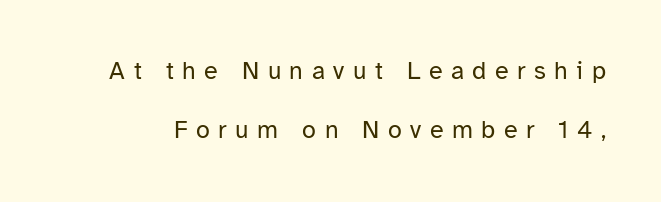
Tracking value appears strongly positive — letters spread wide. Weight: not bold — regular or lighter. Notice how the stems are strictly vertical — no italics here. The passage shown stacks its lines with a broad gap.
